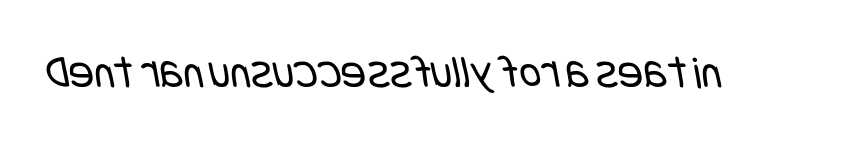
Standard letterfit; no display-style spreading of the glyphs. Regarding serifs, this sample does without them. Anything drawn beneath the words? Only blank space. No extra ink here — the face is not bold.
